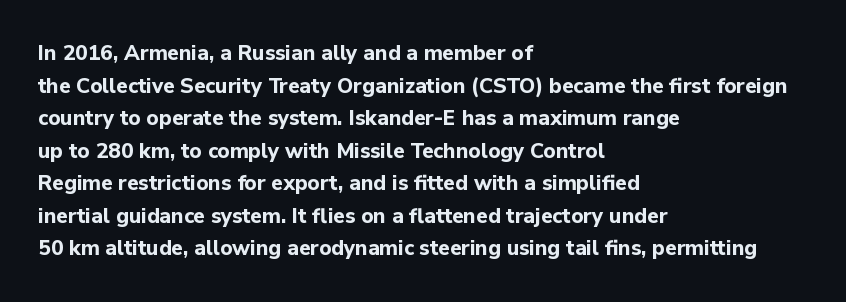
Q: Is the text bold? A: Yes.
Q: Is the text italic (slanted)? A: No, it is upright.
Q: Is the text underlined? A: No.
Q: How is the paragraph aligned? A: Left-aligned.
Q: Is the spacing between letters normal or unusually wide? A: Normal.
Q: Is the spacing between lines tight, normal or loose? A: Normal.
